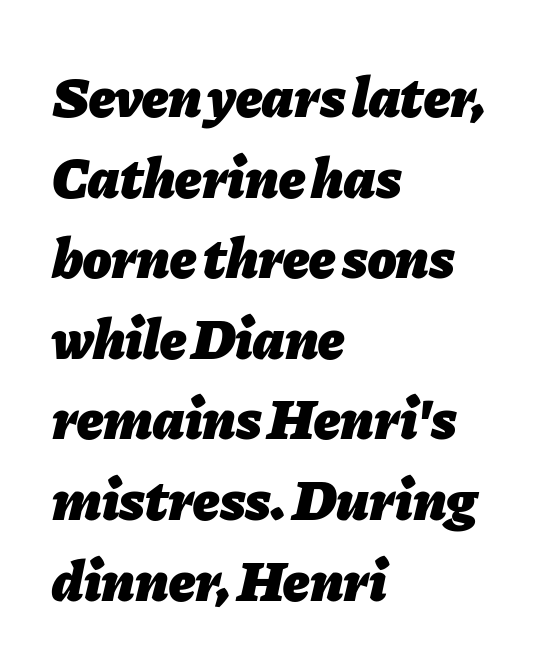
A student would call this left alignment; a typographer would say flush left, rag right. Weight check: bold — yes, fully. Observe the lean: these are italic letterforms. The tracking reads as untouched default to a designer's eye. Quick note: underline off. The block of text has a typical density, with ordinary space between rows.
